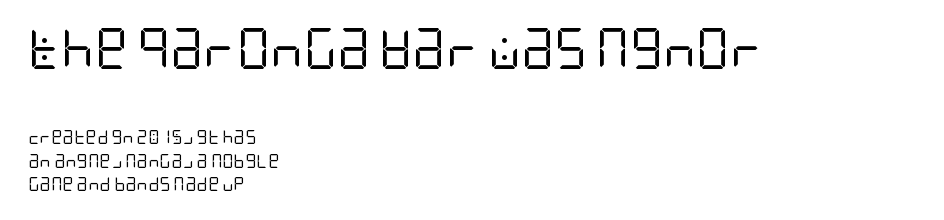
The font family rendered here belongs to the sans-serif group. The gap between lines stays unmarked. In CSS terms this would be text-align: left. Vertical stems look standard width or narrower in stroke. The passage shown has conventional tracking throughout.
